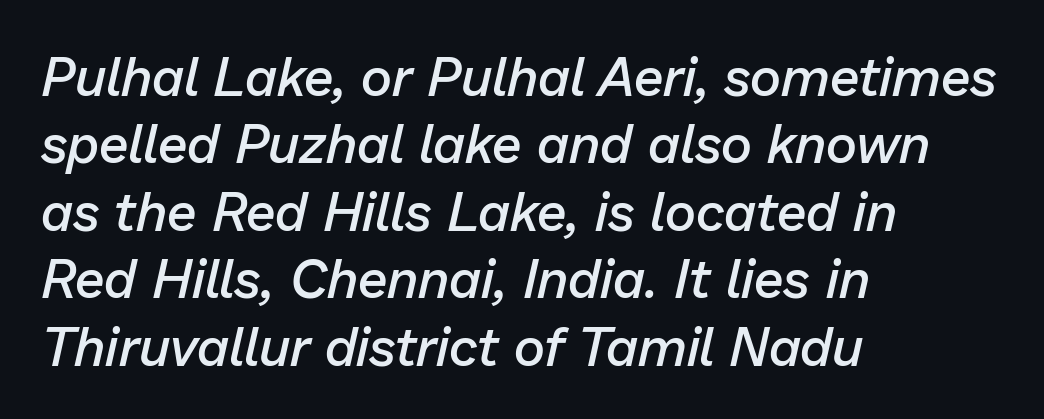
{"italic": "yes", "lean": "right", "slant_degrees": 13, "bold": "semi", "weight": "semibold", "width": "normal", "stroke_contrast": "low", "x_height": "medium", "monospaced": "no", "underline": "no", "align": "left", "line_spacing": "normal", "line_spacing_ratio": 1.25, "letter_spacing": "normal", "letter_spacing_em": 0.0, "glyph_px": 54}
